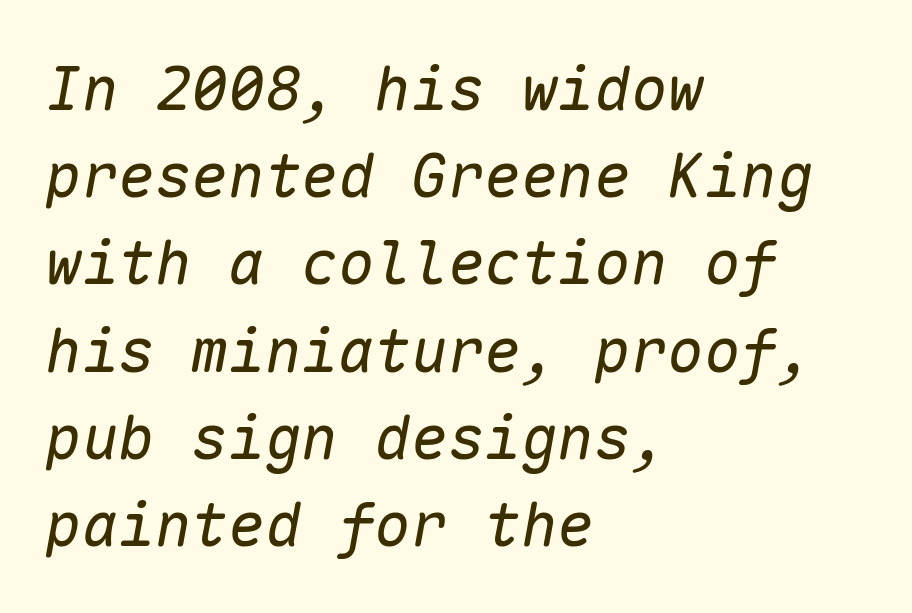
You could call the tracking neutral — neither tight nor loose. Heaviness? Minimal to ordinary, like unemphasized prose. Anything drawn beneath the words? Only blank space. These lines sit exactly where default settings would place them.
